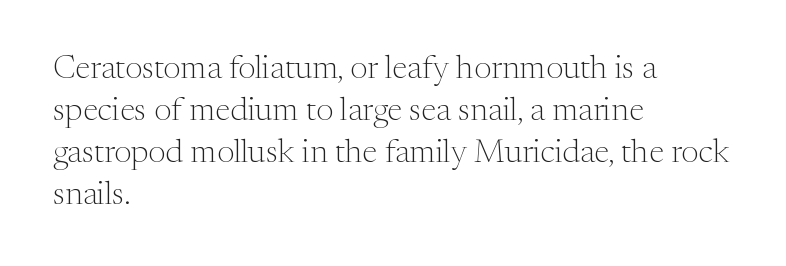
{"serif": "yes", "italic": "no", "bold": "no", "weight": "light", "width": "normal", "stroke_contrast": "medium", "x_height": "medium", "monospaced": "no", "underline": "no", "align": "left", "line_spacing": "normal", "line_spacing_ratio": 1.27, "letter_spacing": "normal", "letter_spacing_em": 0.0, "glyph_px": 33}
